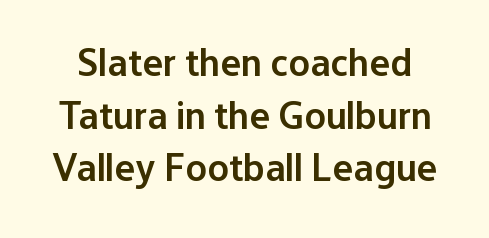
Each row of text sits above clean, open space. Stroke thickness is moderately raised; the sample reads as semibold. A typesetter would call this leading conventional body-copy spacing. Italic? Not at all — the glyphs are vertical.
